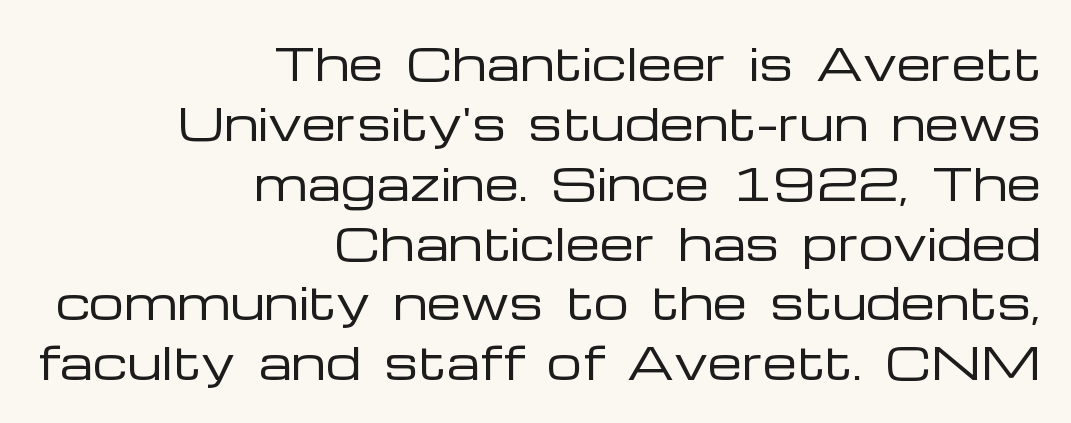
Q: Is the text bold? A: No.
Q: Is the text italic (slanted)? A: No, it is upright.
Q: Is the typeface a serif or a sans-serif typeface? A: Sans-serif.
Q: Is the text underlined? A: No.
Q: How is the paragraph aligned? A: Right-aligned.
Q: Is the spacing between letters normal or unusually wide? A: Normal.
Q: Is the spacing between lines tight, normal or loose? A: Normal.
Q: Width (condensed, normal, or wide)? A: Wide.
Q: Stroke contrast? A: Low.
Q: x-height? A: Medium.
Q: Monospaced? A: No.
